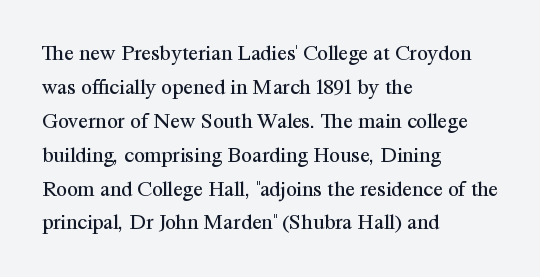
Q: Is the text bold? A: No.
Q: Is the text italic (slanted)? A: No, it is upright.
Q: Is the text underlined? A: No.
Q: How is the paragraph aligned? A: Left-aligned.
Q: Is the spacing between letters normal or unusually wide? A: Normal.
Q: Is the spacing between lines tight, normal or loose? A: Normal.
